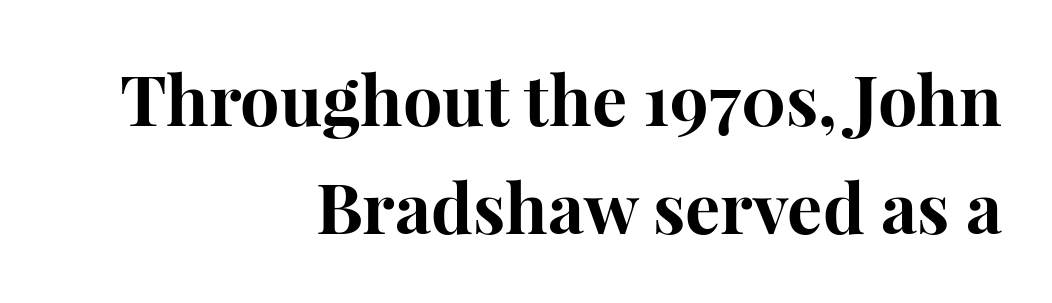
The image shows 70 px bold serif type, upright; set right-aligned, normal line spacing (1.55x), normal letter spacing, not underlined; high stroke contrast and a medium x-height.
